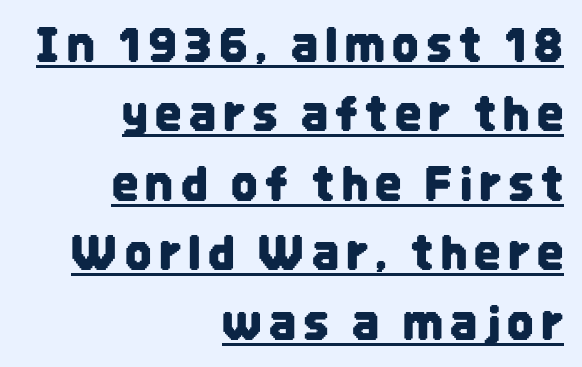
This rendering uses right alignment, leaving the left contour irregular. Quick note: underline on. Does the lettering tilt? It doesn't — this is upright. The designer went with a sans here, leaving each stem footless. Proportional: the letters do not fall into vertical columns.
